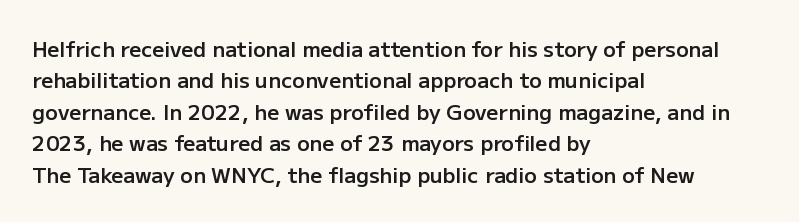
The image shows 21 px text type, upright; set left-aligned, normal line spacing (1.5x), normal letter spacing, not underlined.
